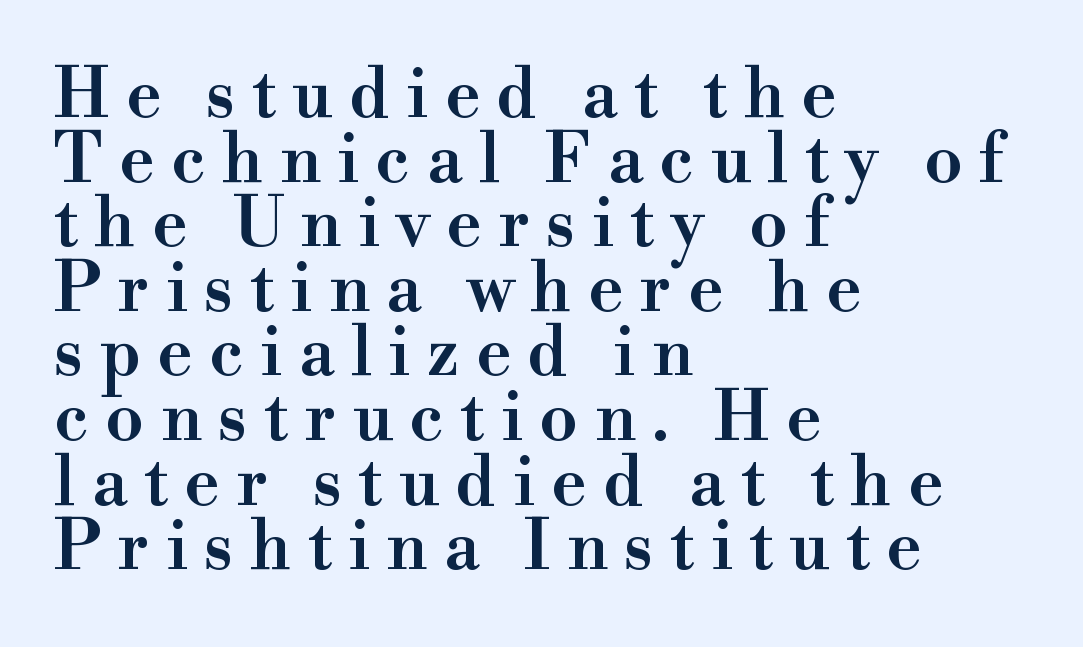
{"serif": "yes", "italic": "no", "bold": "semi", "weight": "semibold", "width": "normal", "stroke_contrast": "high", "x_height": "small", "monospaced": "no", "underline": "no", "align": "left", "line_spacing": "tight", "line_spacing_ratio": 0.95, "letter_spacing": "wide", "letter_spacing_em": 0.24, "glyph_px": 68}
